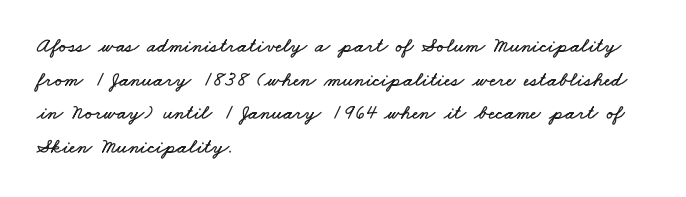
Q: Is the text underlined? A: No.
Q: How is the paragraph aligned? A: Left-aligned.
Q: Is the spacing between letters normal or unusually wide? A: Normal.
Q: Is the spacing between lines tight, normal or loose? A: Normal.
